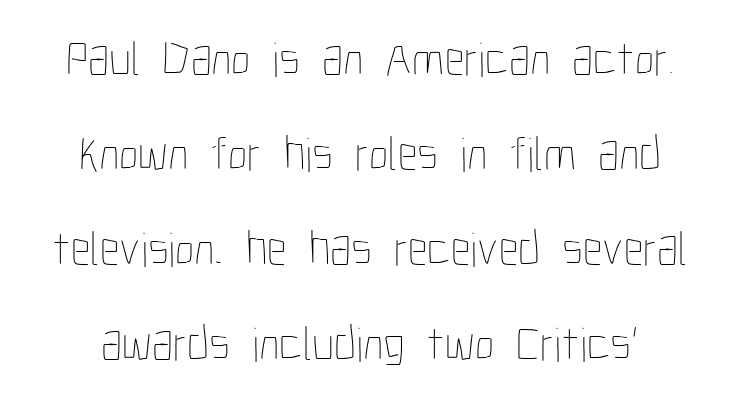
Words float on clear page, feet unadorned. Quick note: interline space is abundant. This sample has the flowing, uneven cadence of proportional lettering. On a weight scale, this lands at 450 or below. Tall strokes in this sample are plumb rather than angled. The type is set solid horizontally, with unmodified tracking.
